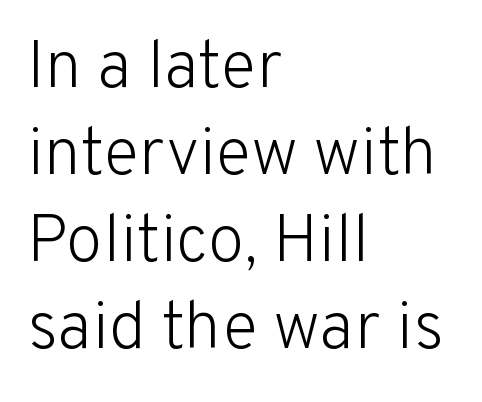
This sample has the flowing, uneven cadence of proportional lettering. A roman cut, with each character standing at attention. The paragraph shown leans on its left margin. Heaviness? Minimal to ordinary, like unemphasized prose. Compared with typical paragraphs, the rows here are spaced about the same. The glyphs in this specimen are sans serif.
